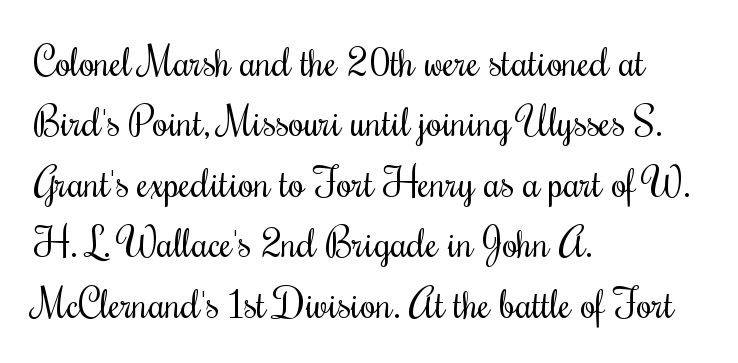
The image shows 40 px regular-weight, condensed serif type; set left-aligned, normal line spacing (1.51x), normal letter spacing, not underlined; medium stroke contrast and a small x-height.
